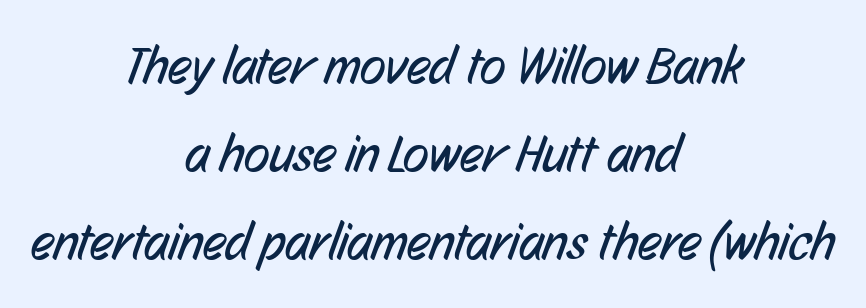
A sans-serif font was chosen for this passage. Compared with a flush-left layout, this one balances lines on the center instead. Here the glyphs are tracked normally, forming tight word shapes. Spacing verdict: proportional, widths tailored to each character. The letters look calm and open, with moderate or lighter stems.
